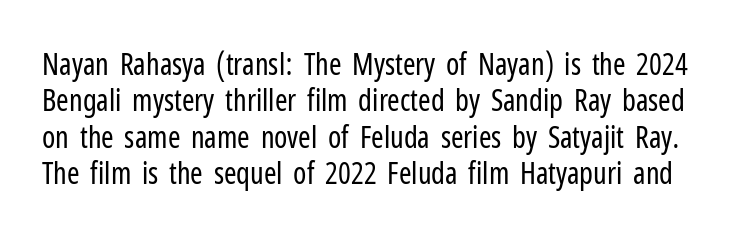
The image shows 30 px regular-weight, condensed sans-serif type, upright; set line spacing 1.21x, normal letter spacing, not underlined; low stroke contrast and a medium x-height.
